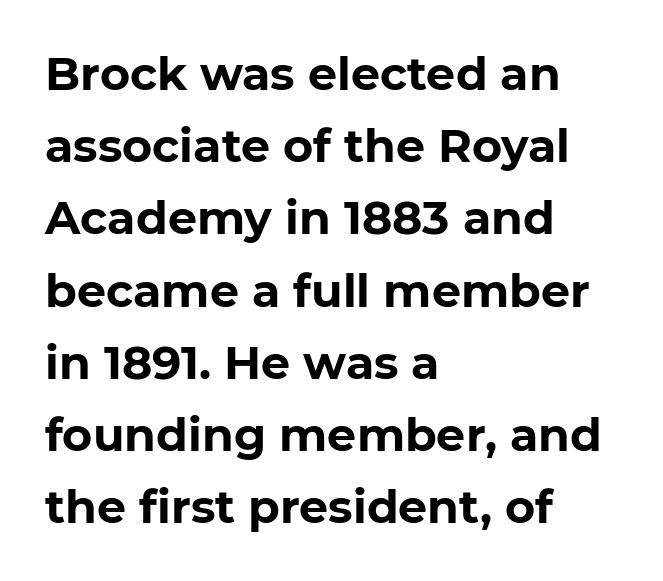
The image shows 46 px bold sans-serif type, upright; set left-aligned, normal line spacing (1.57x), normal letter spacing, not underlined; low stroke contrast and a medium x-height.
